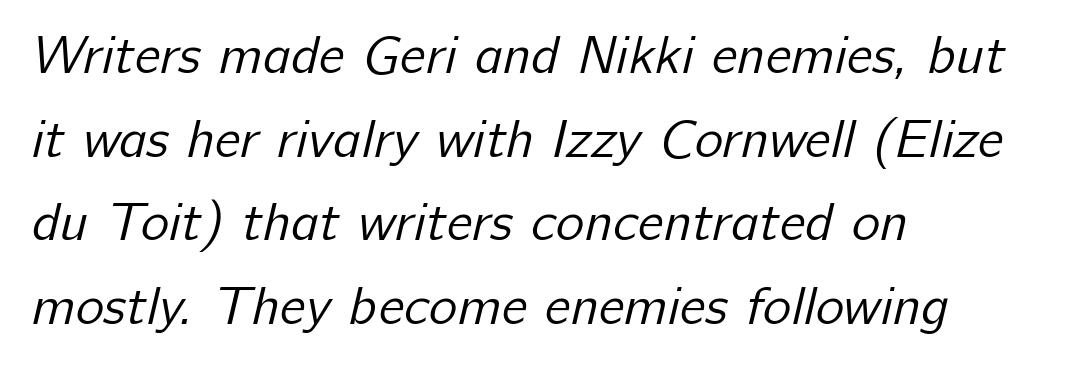
The image shows 54 px regular-weight sans-serif type; set left-aligned, normal line spacing (1.55x), normal letter spacing, not underlined; low stroke contrast and a medium x-height.
